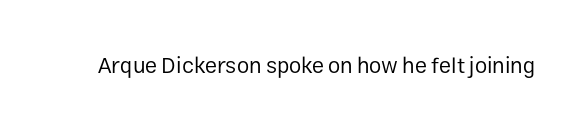
The image shows 22 px text type, upright; set normal letter spacing, not underlined.
